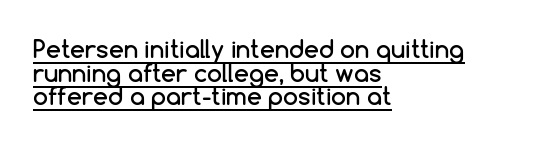
Q: Is the text italic (slanted)? A: No, it is upright.
Q: Is the text underlined? A: Yes.
Q: How is the paragraph aligned? A: Left-aligned.
Q: Is the spacing between letters normal or unusually wide? A: Normal.
Q: Is the spacing between lines tight, normal or loose? A: Tight.
